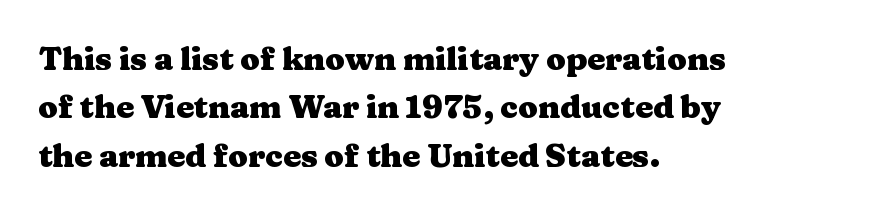
Q: Is the text bold? A: Yes.
Q: Is the text italic (slanted)? A: No, it is upright.
Q: Is the typeface a serif or a sans-serif typeface? A: Serif.
Q: Is the text underlined? A: No.
Q: How is the paragraph aligned? A: Left-aligned.
Q: Is the spacing between letters normal or unusually wide? A: Normal.
Q: Is the spacing between lines tight, normal or loose? A: Normal.
Q: Width (condensed, normal, or wide)? A: Wide.
Q: Stroke contrast? A: Medium.
Q: x-height? A: Medium.
Q: Monospaced? A: No.
